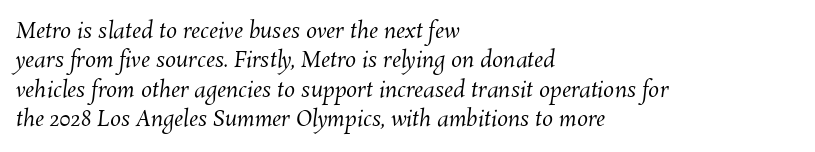
Caption: face not bold, strokes unweighted. How are the letters spaced? Ordinarily, with no added tracking. Summary of vertical rhythm: regular, with standard interline spacing. Plain, unruled lines of type. The paragraph has a hard left edge and a soft right edge.
